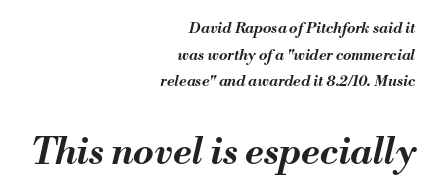
Heft: maximum for text — a bold. Leftover space on each line is placed entirely before the opening word. Character widths vary here, with narrow letters taking less room than wide ones. The specimen reads as italic at a glance. Tracking here is standard; glyphs follow each other at the usual distance. Of the two passages, the one underneath uses the larger point size.
